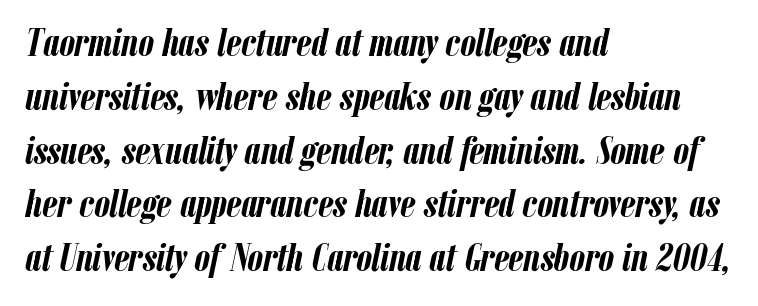
Q: Is the text bold? A: Yes.
Q: Is the text italic (slanted)? A: Yes, it leans right by about 12 degrees.
Q: Is the text underlined? A: No.
Q: How is the paragraph aligned? A: Left-aligned.
Q: Is the spacing between letters normal or unusually wide? A: Normal.
Q: Is the spacing between lines tight, normal or loose? A: Normal.
Q: Width (condensed, normal, or wide)? A: Condensed.
Q: Stroke contrast? A: Low.
Q: x-height? A: Medium.
Q: Monospaced? A: No.
